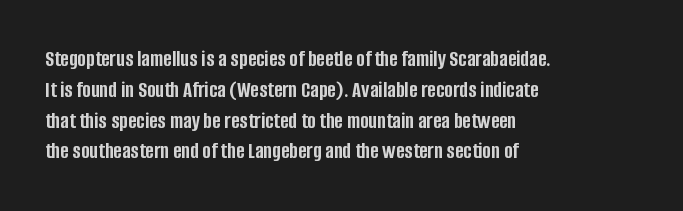
{"italic": "no", "bold": "yes", "underline": "no", "align": "left", "line_spacing": "normal", "line_spacing_ratio": 1.34, "letter_spacing": "normal", "letter_spacing_em": 0.0, "glyph_px": 23}
